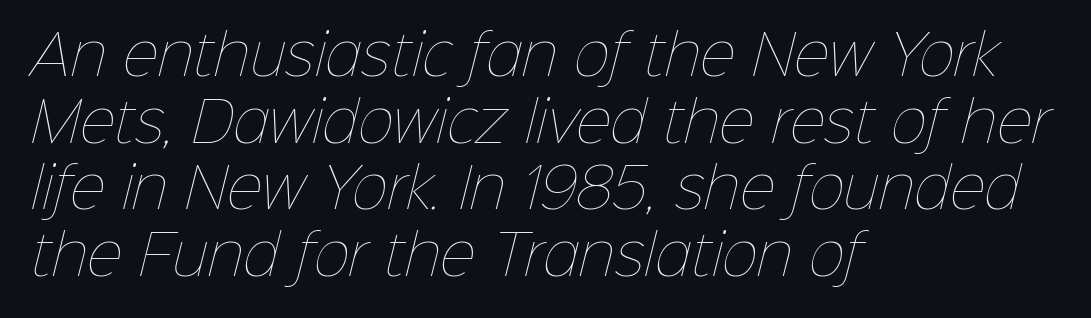
The image shows 55 px thin type; set left-aligned, line spacing 1.21x, normal letter spacing, not underlined; low stroke contrast and a medium x-height.
